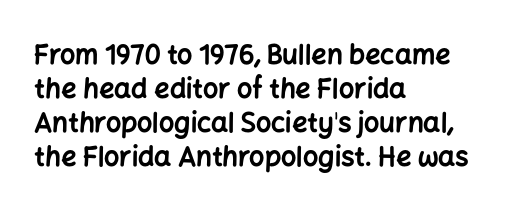
Does the weight exceed regular? Yes, all the way to bold. Short note: letters normally spaced. The space beneath each line is pristine and unruled. The typesetter chose a ragged-right arrangement here. Posture: vertical. The passage shown stacks its lines at a standard gap.
